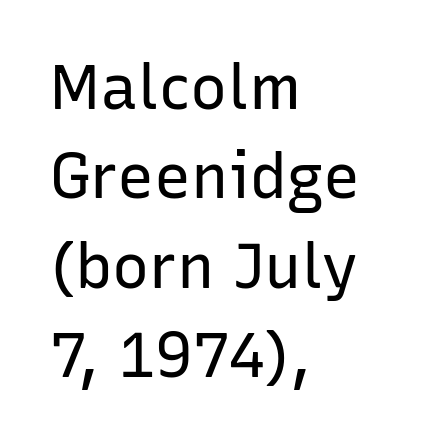
The vertical gap from one line to the next is medium. Posture: vertical. Alignment: flush left. Summary of weight: not heavy and not bold.
